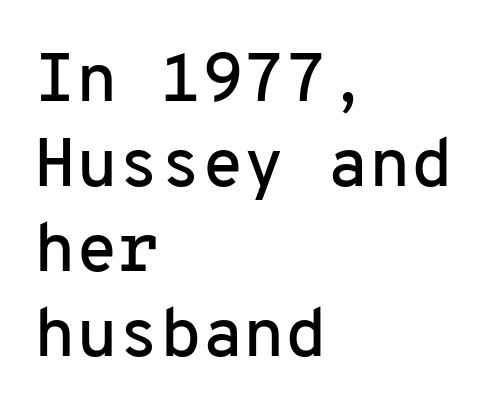
{"serif": "no", "italic": "no", "width": "normal", "stroke_contrast": "low", "x_height": "medium", "monospaced": "yes", "underline": "no", "align": "left", "line_spacing": "normal", "line_spacing_ratio": 1.25, "letter_spacing": "normal", "letter_spacing_em": 0.0, "glyph_px": 68}
